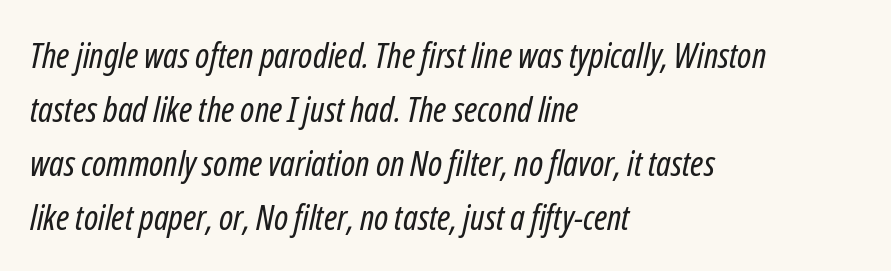
The image shows 35 px regular-weight, condensed type, italic (leaning right); set left-aligned, normal line spacing (1.54x), normal letter spacing, not underlined; low stroke contrast and a medium x-height.
